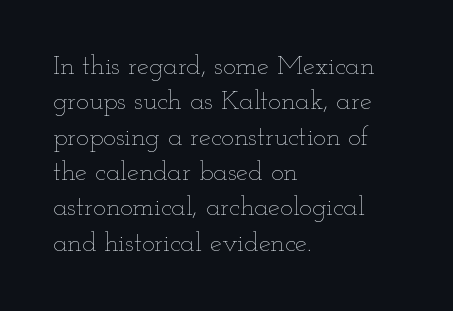
Q: Is the text bold? A: No.
Q: Is the text italic (slanted)? A: No, it is upright.
Q: Is the text underlined? A: No.
Q: How is the paragraph aligned? A: Left-aligned.
Q: Is the spacing between letters normal or unusually wide? A: Normal.
Q: Is the spacing between lines tight, normal or loose? A: Normal.
